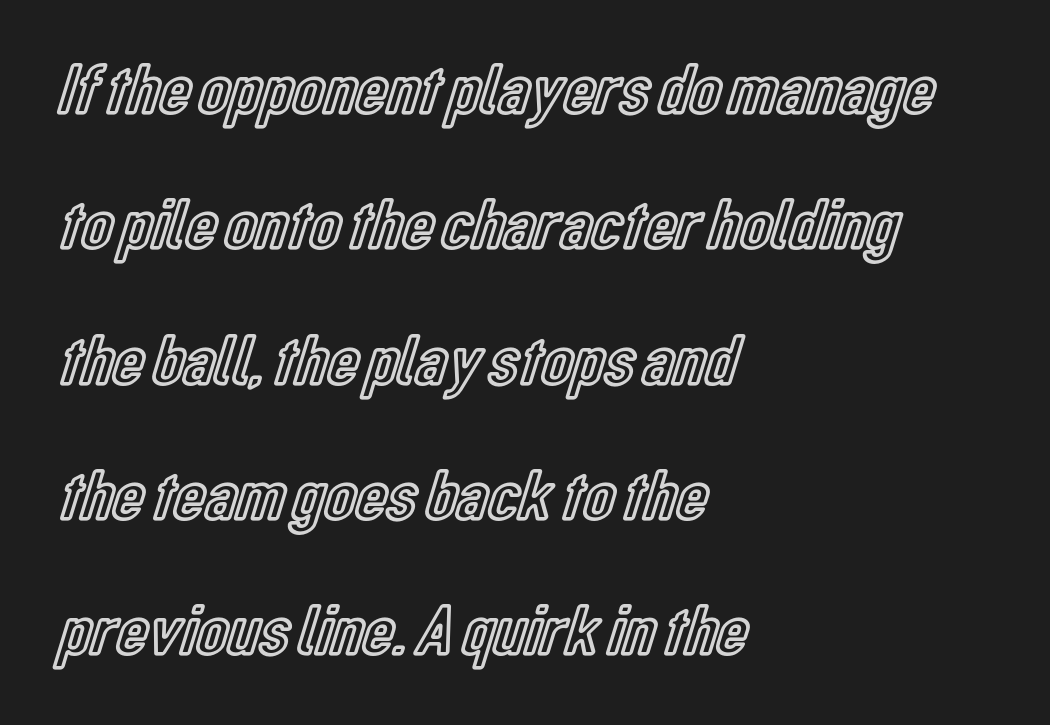
{"width": "condensed", "x_height": "medium", "monospaced": "no", "underline": "no", "align": "left", "line_spacing_ratio": 1.88, "letter_spacing": "normal", "letter_spacing_em": 0.0, "glyph_px": 72}
